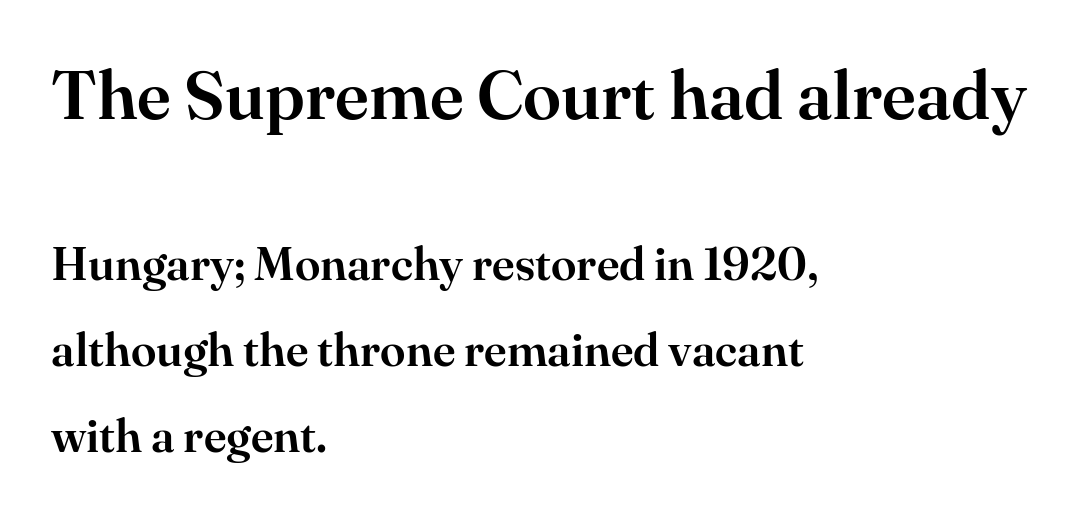
Q: Is the text italic (slanted)? A: No, it is upright.
Q: Is the typeface a serif or a sans-serif typeface? A: Serif.
Q: Is the text underlined? A: No.
Q: How is the paragraph aligned? A: Left-aligned.
Q: Is the spacing between letters normal or unusually wide? A: Normal.
Q: Which block of text is set in a larger size, the first (top) or the second (bottom)? A: The first (top) one.
Q: Width (condensed, normal, or wide)? A: Normal.
Q: Stroke contrast? A: High.
Q: x-height? A: Small.
Q: Monospaced? A: No.
